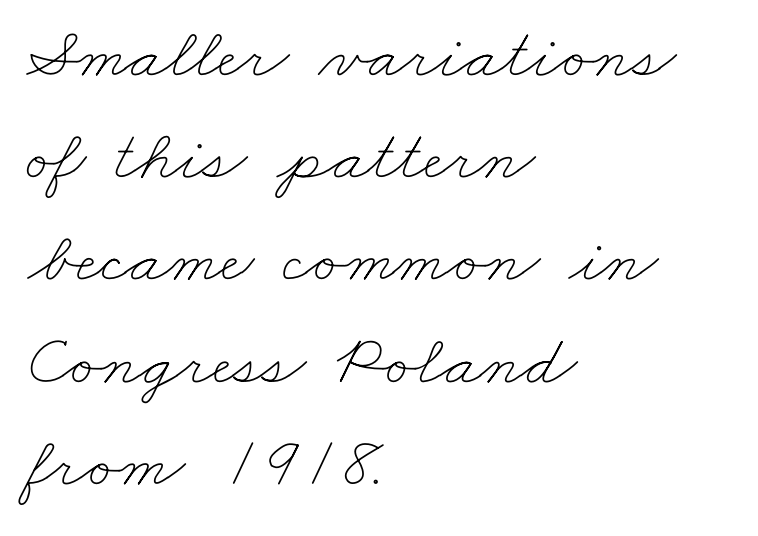
Varying glyph widths throughout — classic text-font behaviour. Heft: none added — not bold. Baseline-to-baseline distance is the conventional proportion of letter height. Does extra space separate the letters? No, they use regular spacing. Caption: multi-line text, flush left, ragged right.
